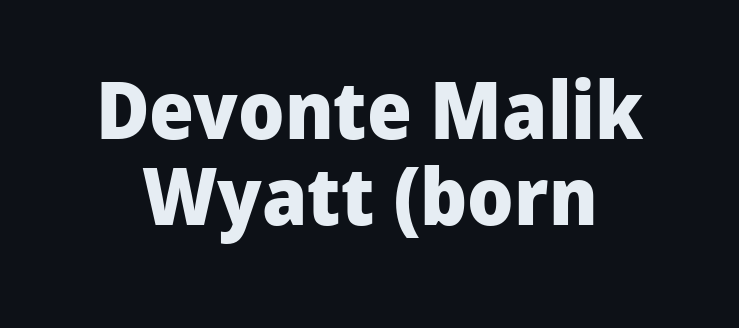
The image shows 79 px heavy sans-serif type, upright; set centered, tight line spacing (1.09x), normal letter spacing, not underlined; low stroke contrast and a medium x-height.
